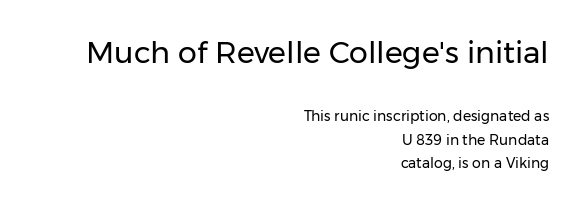
A light-to-regular cut is what we see here. Look at the glyph heights: the upper group is clearly the bigger setting. Italic: no, the glyphs are upright roman. Horizontally, the lines are justified to the trailing edge only. Only glyphs here, with clear space below each row. A typesetter would label this face a sans.
